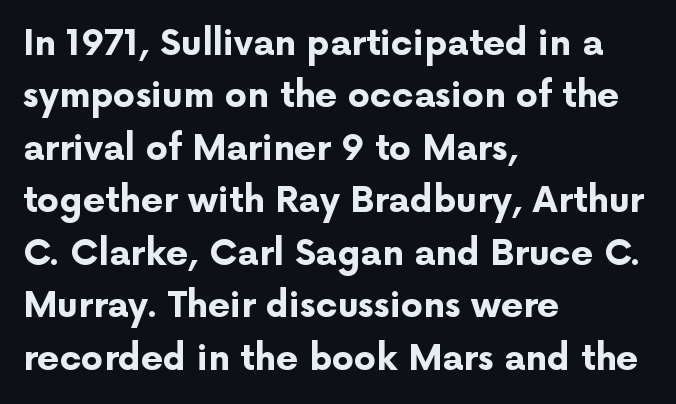
Q: Is the text bold? A: Yes.
Q: Is the text italic (slanted)? A: No, it is upright.
Q: Is the typeface a serif or a sans-serif typeface? A: Sans-serif.
Q: Is the text underlined? A: No.
Q: How is the paragraph aligned? A: Left-aligned.
Q: Is the spacing between letters normal or unusually wide? A: Normal.
Q: Is the spacing between lines tight, normal or loose? A: Normal.
Q: Width (condensed, normal, or wide)? A: Normal.
Q: Stroke contrast? A: Low.
Q: x-height? A: Medium.
Q: Monospaced? A: No.
